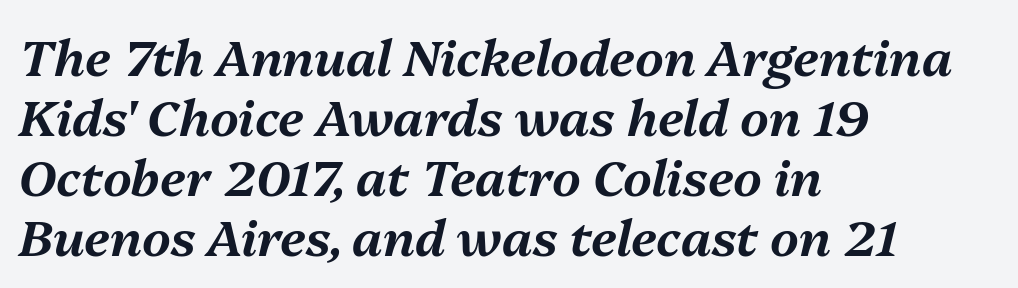
{"italic": "yes", "lean": "right", "slant_degrees": 13, "width": "normal", "stroke_contrast": "medium", "x_height": "medium", "monospaced": "no", "underline": "no", "align": "left", "line_spacing_ratio": 1.2, "letter_spacing": "normal", "letter_spacing_em": 0.0, "glyph_px": 50}
